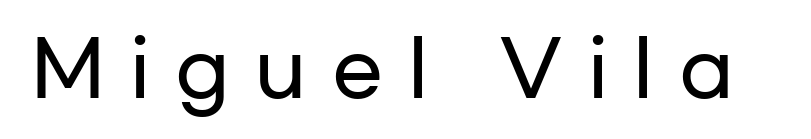
The space directly below the letters is spotless. This is roman type, the default non-slanted kind. These lines are composed in type without serifs. Is the letter spacing exaggerated? Yes — the characters are pushed far apart. Think of a printed novel: that variable character pitch is what you see here.
